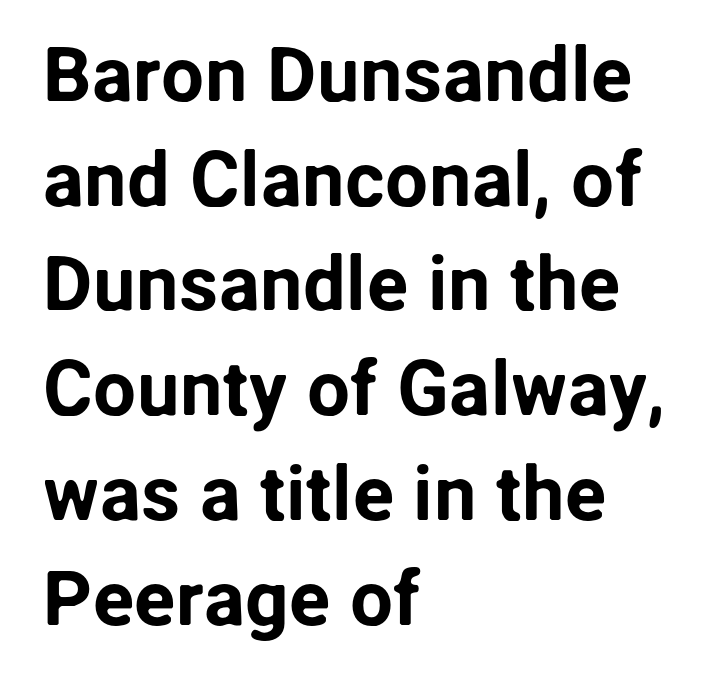
Rendered with straight, roman letterforms. Each word holds together tightly as a unit, with standard inter-letter gaps. Spacing verdict: proportional, widths tailored to each character. Is this a sans? Yes — the strokes have no serifs. The text block is weighted toward the left margin, trailing off unevenly rightward. Lines of text with bare space underneath.
